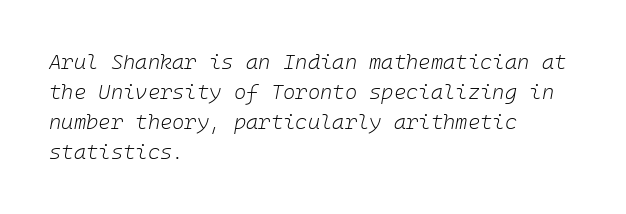
The image shows 21 px text type, italic (leaning right); set left-aligned, normal line spacing (1.43x), normal letter spacing, not underlined.
